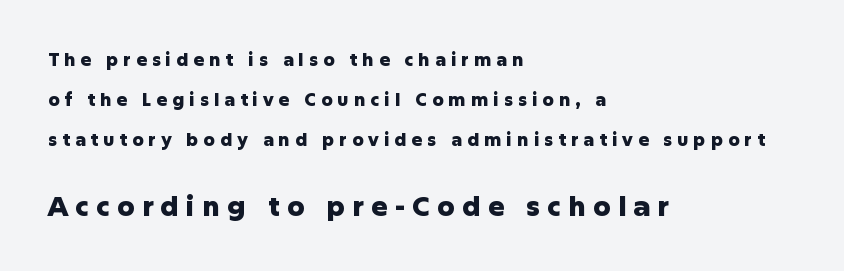
The image shows 27 px bold type, upright; set left-aligned, loose line spacing (2.21x), unusually wide letter spacing (+0.27 em), not underlined; the second (bottom) block is 1.5x larger.
